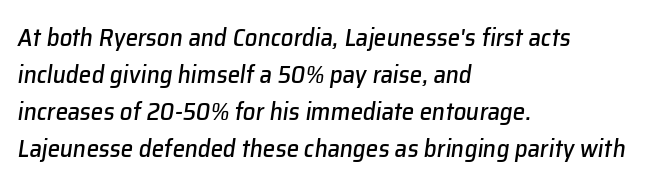
{"italic": "yes", "lean": "right", "slant_degrees": 8, "underline": "no", "align": "left", "line_spacing": "normal", "line_spacing_ratio": 1.48, "letter_spacing": "normal", "letter_spacing_em": 0.0, "glyph_px": 25}
